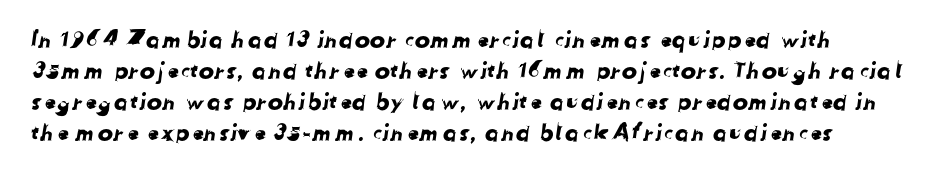
Compared with typical body copy, the letter spacing here is the same. The passage shown stacks its lines at a standard gap. Underlining? Definitely not there.
